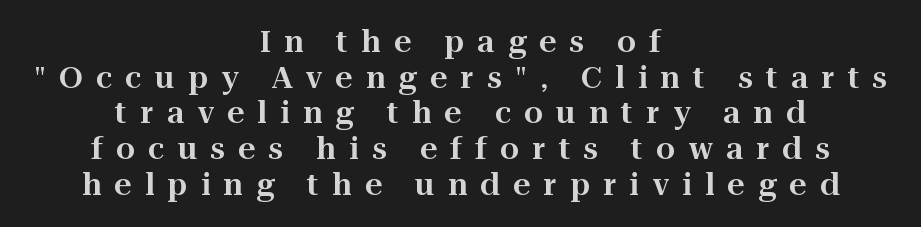
Q: Is the text italic (slanted)? A: No, it is upright.
Q: Is the typeface a serif or a sans-serif typeface? A: Serif.
Q: Is the text underlined? A: No.
Q: How is the paragraph aligned? A: Centered.
Q: Is the spacing between letters normal or unusually wide? A: Unusually wide.
Q: Width (condensed, normal, or wide)? A: Normal.
Q: Stroke contrast? A: High.
Q: x-height? A: Medium.
Q: Monospaced? A: No.
